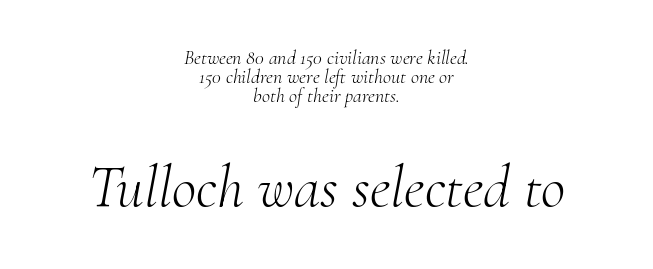
{"serif": "yes", "italic": "yes", "lean": "right", "slant_degrees": 10, "bold": "no", "weight": "light", "width": "normal", "stroke_contrast": "medium", "x_height": "small", "monospaced": "no", "underline": "no", "align": "center", "line_spacing": "tight", "line_spacing_ratio": 0.95, "letter_spacing": "normal", "letter_spacing_em": 0.0, "larger_block": "second", "size_ratio": 3.0, "glyph_px": 60}
